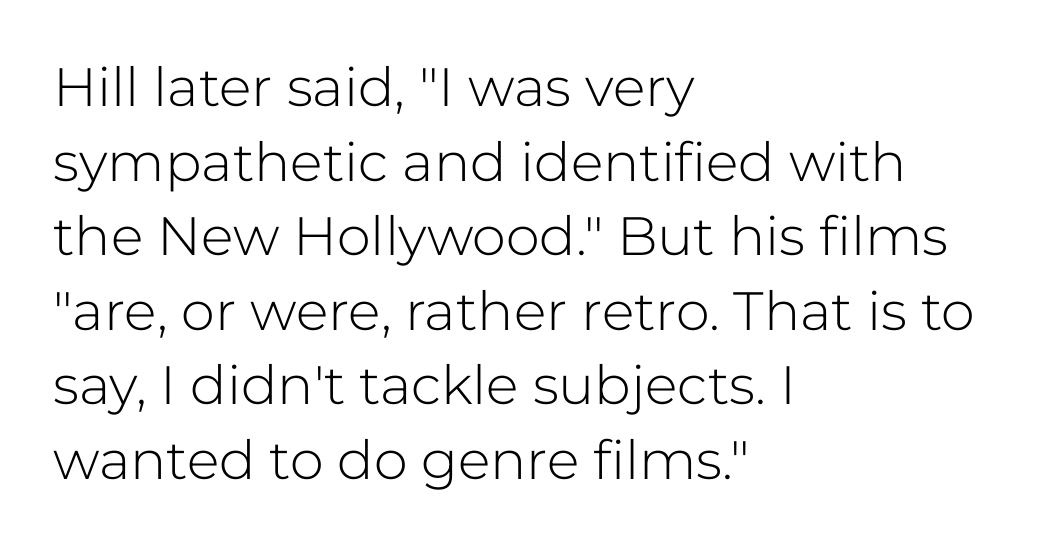
{"serif": "no", "italic": "no", "bold": "no", "weight": "light", "width": "normal", "stroke_contrast": "low", "x_height": "medium", "monospaced": "no", "underline": "no", "align": "left", "line_spacing": "normal", "line_spacing_ratio": 1.38, "letter_spacing": "normal", "letter_spacing_em": 0.0, "glyph_px": 54}
